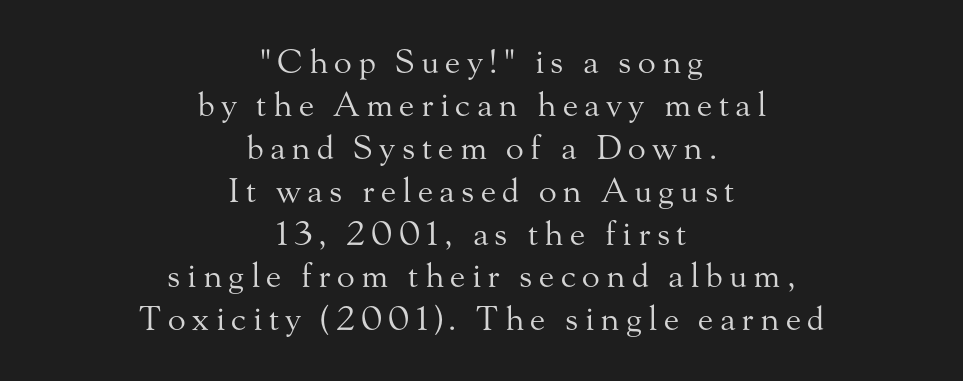
{"serif": "yes", "italic": "no", "bold": "no", "weight": "regular", "width": "normal", "stroke_contrast": "medium", "x_height": "small", "monospaced": "no", "underline": "no", "align": "center", "line_spacing": "normal", "line_spacing_ratio": 1.3, "glyph_px": 33}
